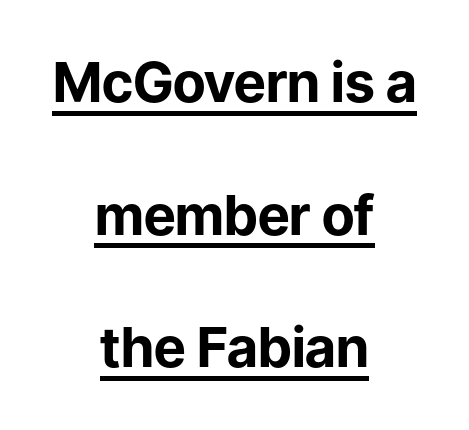
Heavy-handed strokes throughout: this text is bold. You can tell it's not italic because the verticals are truly vertical. The rendering uses the underline text-decoration. The gaps between neighbouring characters are ordinary and unremarkable.
